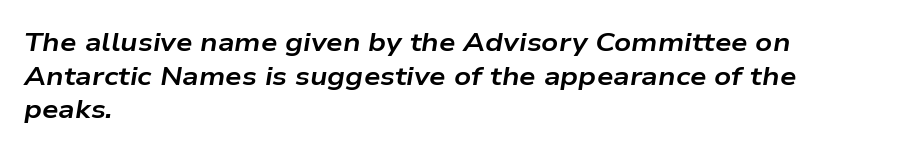
{"italic": "yes", "lean": "right", "slant_degrees": 9, "bold": "yes", "underline": "no", "align": "left", "line_spacing": "normal", "line_spacing_ratio": 1.29, "letter_spacing": "normal", "letter_spacing_em": 0.0, "glyph_px": 26}
